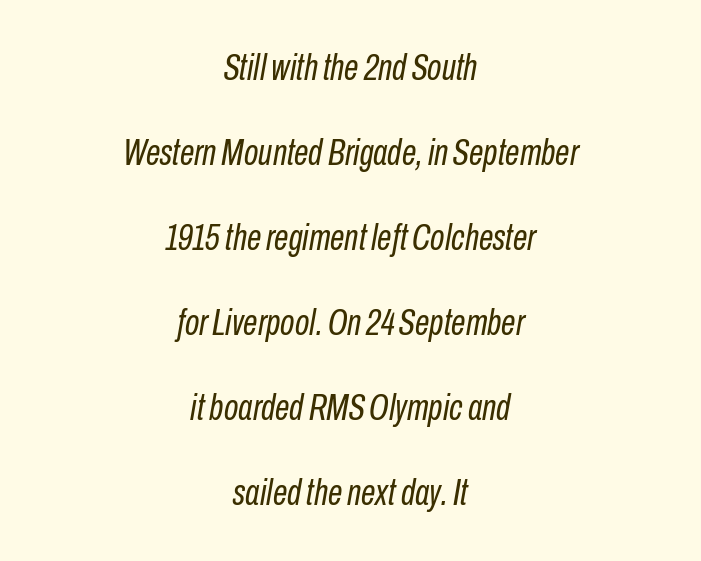
{"italic": "yes", "lean": "right", "slant_degrees": 10, "bold": "no", "weight": "regular", "width": "condensed", "stroke_contrast": "low", "x_height": "medium", "monospaced": "no", "underline": "no", "align": "center", "line_spacing": "loose", "line_spacing_ratio": 2.3, "letter_spacing": "normal", "letter_spacing_em": 0.0, "glyph_px": 37}
